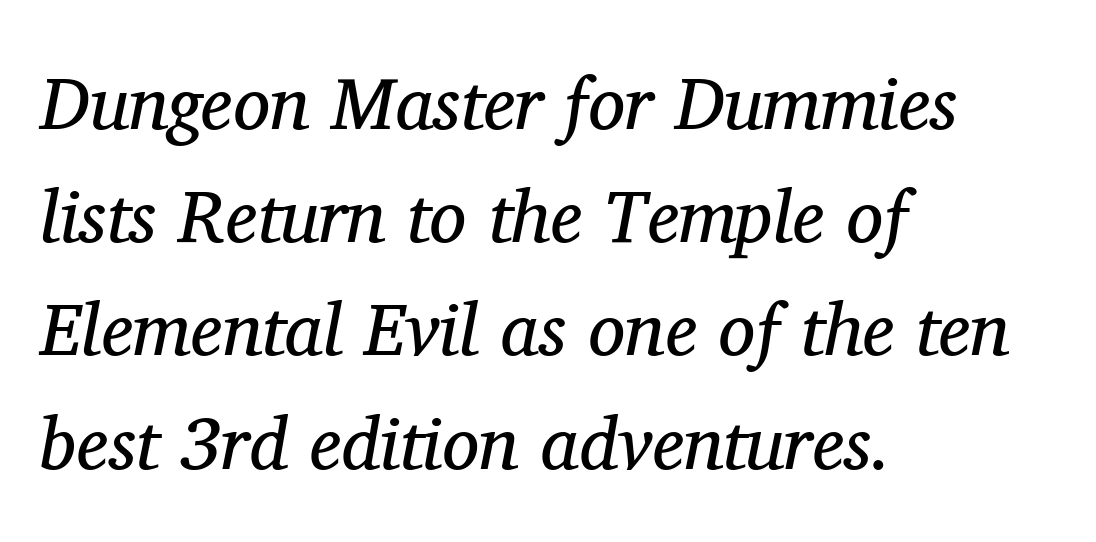
The image shows 74 px regular-weight serif type, italic (leaning right); set left-aligned, normal line spacing (1.53x), normal letter spacing, not underlined; medium stroke contrast and a medium x-height.
